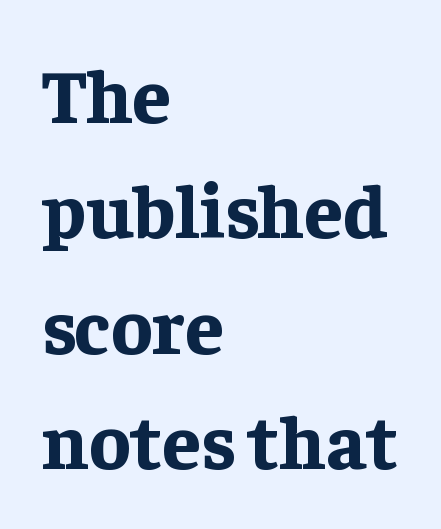
The image shows 77 px bold serif type, upright; set left-aligned, normal line spacing (1.5x), normal letter spacing, not underlined; low stroke contrast and a medium x-height.
